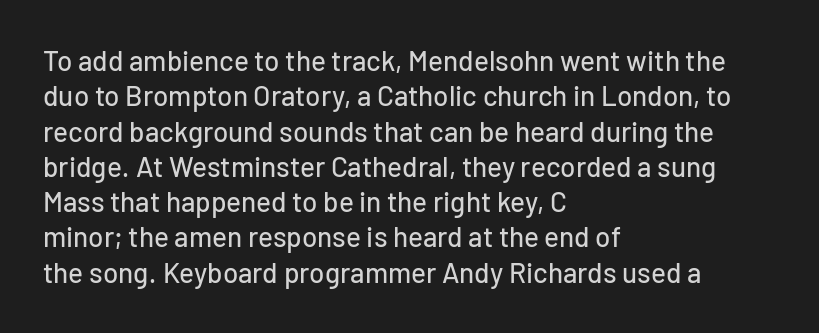
Q: Is the text italic (slanted)? A: No, it is upright.
Q: Is the typeface a serif or a sans-serif typeface? A: Sans-serif.
Q: Is the text underlined? A: No.
Q: How is the paragraph aligned? A: Left-aligned.
Q: Is the spacing between letters normal or unusually wide? A: Normal.
Q: Is the spacing between lines tight, normal or loose? A: Normal.
Q: Width (condensed, normal, or wide)? A: Normal.
Q: Stroke contrast? A: Low.
Q: x-height? A: Medium.
Q: Monospaced? A: No.
